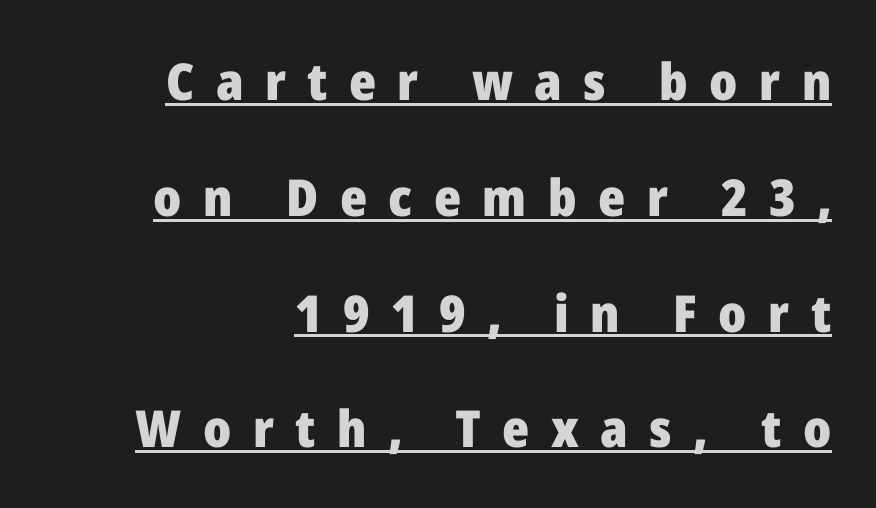
The image shows 51 px heavy sans-serif type, upright; set right-aligned, loose line spacing (2.27x), unusually wide letter spacing (+0.42 em), underlined; low stroke contrast and a medium x-height.
